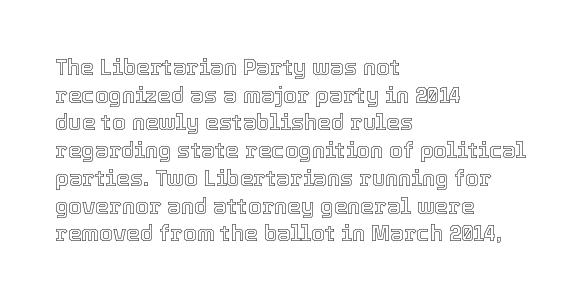
Q: Is the text italic (slanted)? A: No, it is upright.
Q: Is the text underlined? A: No.
Q: How is the paragraph aligned? A: Left-aligned.
Q: Is the spacing between letters normal or unusually wide? A: Normal.
Q: Is the spacing between lines tight, normal or loose? A: Normal.
